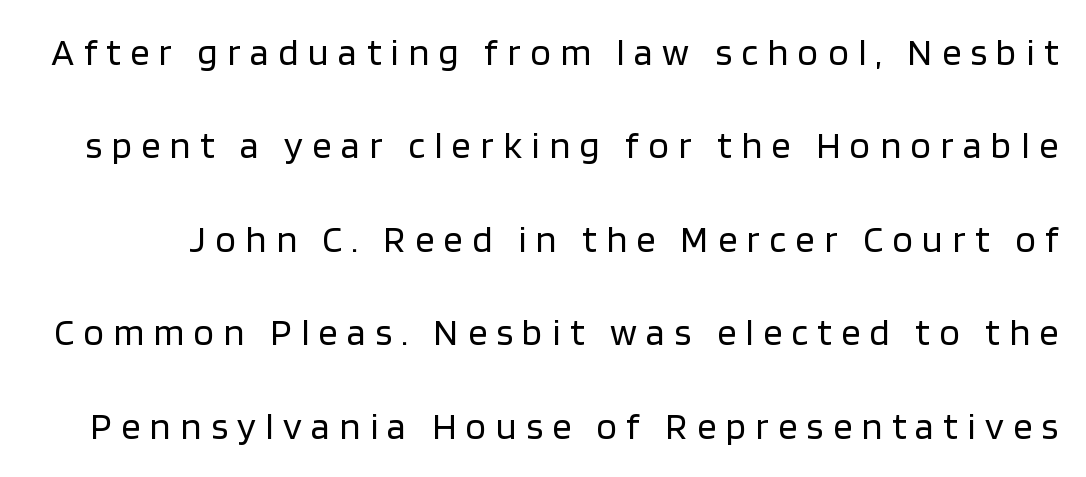
The image shows 38 px regular-weight sans-serif type, upright; set loose line spacing (2.46x), unusually wide letter spacing (+0.25 em), not underlined; low stroke contrast and a large x-height.
